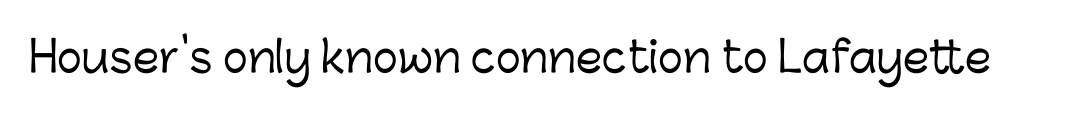
The image shows 42 px sans-serif type, upright; set normal letter spacing, not underlined; low stroke contrast and a medium x-height.
